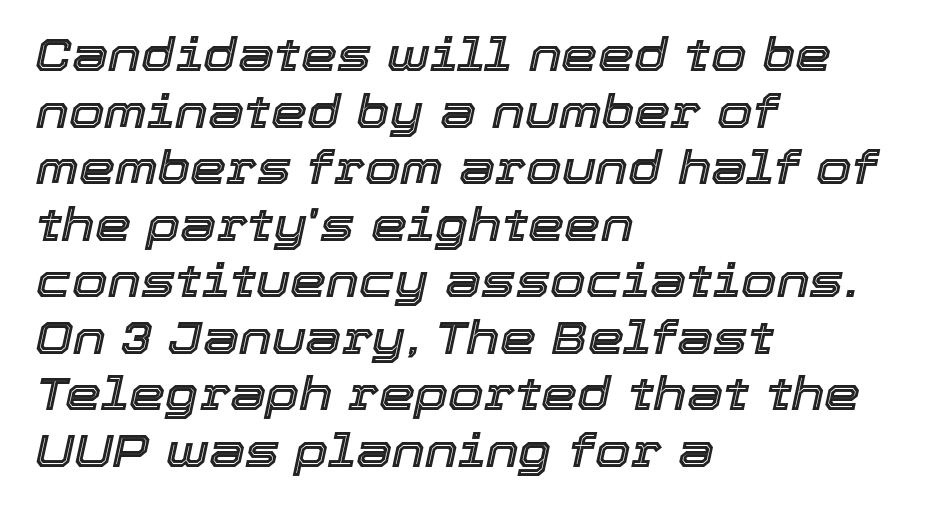
Q: Is the text italic (slanted)? A: Yes, it leans right by about 12 degrees.
Q: Is the text underlined? A: No.
Q: How is the paragraph aligned? A: Left-aligned.
Q: Is the spacing between letters normal or unusually wide? A: Normal.
Q: Width (condensed, normal, or wide)? A: Normal.
Q: x-height? A: Medium.
Q: Monospaced? A: No.
